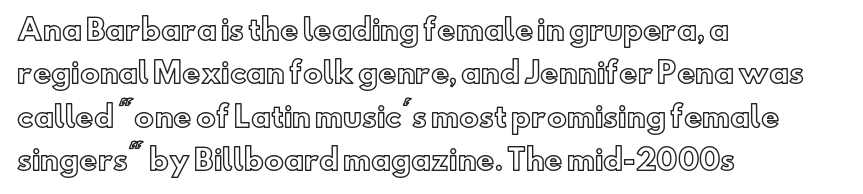
{"italic": "no", "width": "normal", "x_height": "small", "monospaced": "no", "underline": "no", "align": "left", "line_spacing": "normal", "line_spacing_ratio": 1.55, "letter_spacing": "normal", "letter_spacing_em": 0.0, "glyph_px": 28}
